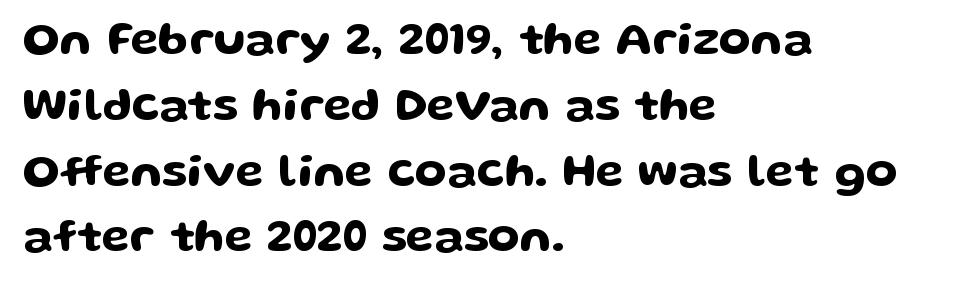
The image shows 46 px wide sans-serif type, upright; set left-aligned, normal line spacing (1.43x), normal letter spacing, not underlined; low stroke contrast and a medium x-height.
